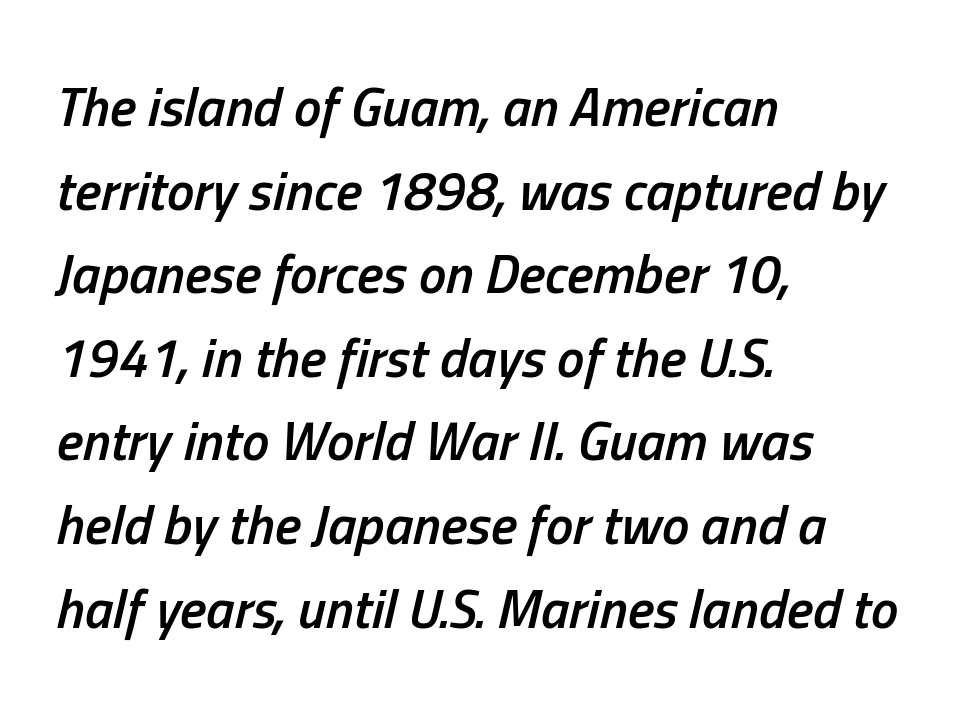
The image shows 55 px semibold, condensed type, italic (leaning right); set left-aligned, normal line spacing (1.52x), normal letter spacing, not underlined; low stroke contrast and a medium x-height.
